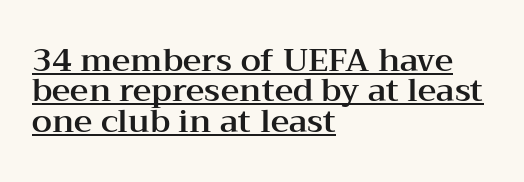
No italicization has been applied; the sample stays upright. The lettering is marked with a stroke running underneath it. The passage shown has conventional tracking throughout. The letters advance in unequal steps, a hallmark of proportional type. The typesetter chose a ragged-right arrangement here. This sample trades vertical openness for compactness between lines.
